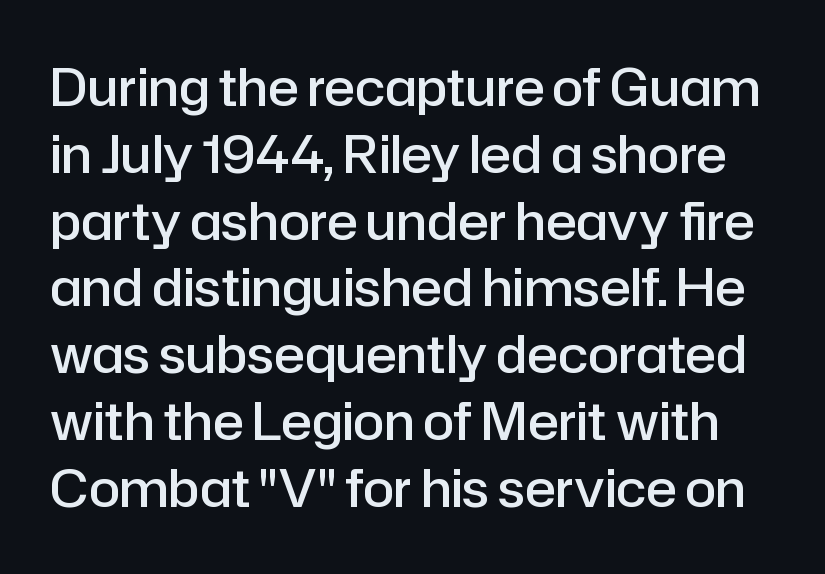
Tracking here is standard; glyphs follow each other at the usual distance. Does the leading feel generous? No, just average. The glyphs are unaccompanied by any horizontal stroke below them. The letters advance in unequal steps, a hallmark of proportional type. Is the type bold? Partly — it's a semibold, heavier than regular but not fully bold.
